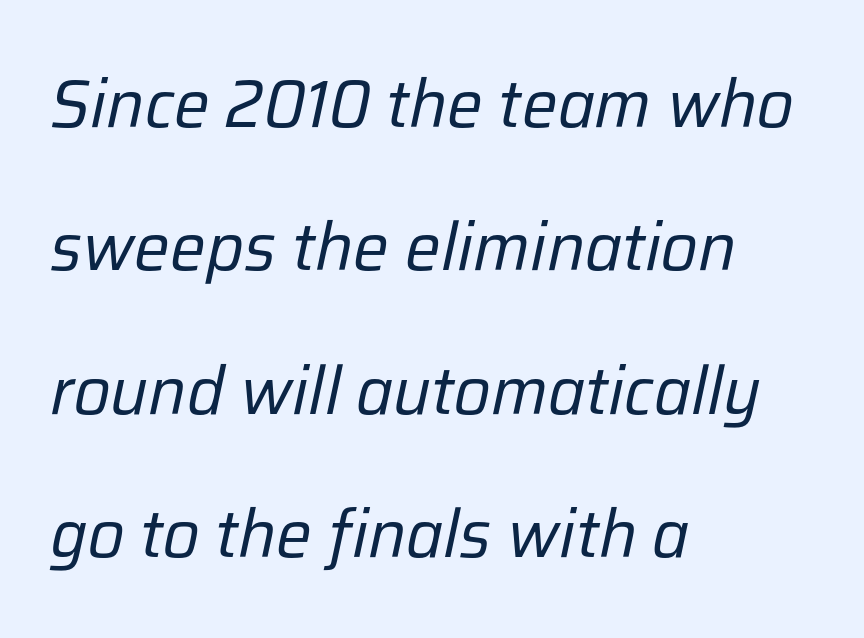
Inter-character spacing is left at the font's built-in metrics. Reading down the block, your eye returns to a fixed left position each line. Baseline-to-baseline distance is far greater than the letter height. If you drew a line through each stem, it would be angled. No heavy texture on the line: the type isn't bold.
